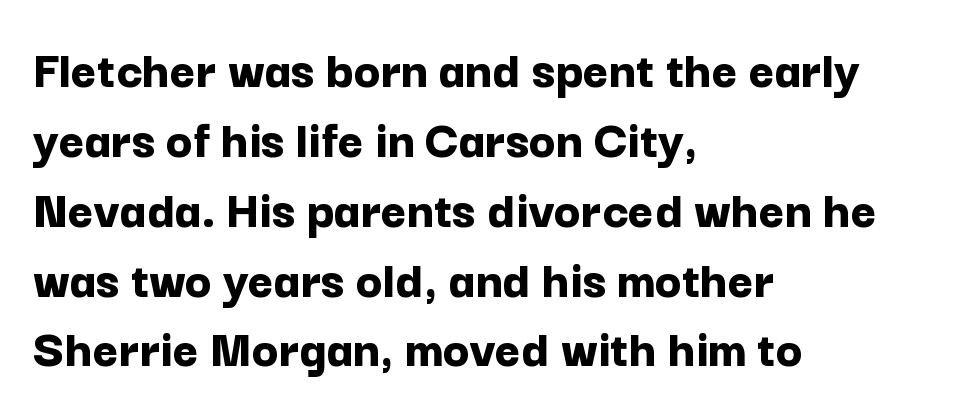
Q: Is the text bold? A: Yes.
Q: Is the text italic (slanted)? A: No, it is upright.
Q: Is the typeface a serif or a sans-serif typeface? A: Sans-serif.
Q: Is the text underlined? A: No.
Q: How is the paragraph aligned? A: Left-aligned.
Q: Is the spacing between letters normal or unusually wide? A: Normal.
Q: Is the spacing between lines tight, normal or loose? A: Normal.
Q: Width (condensed, normal, or wide)? A: Normal.
Q: Stroke contrast? A: Low.
Q: x-height? A: Medium.
Q: Monospaced? A: No.
